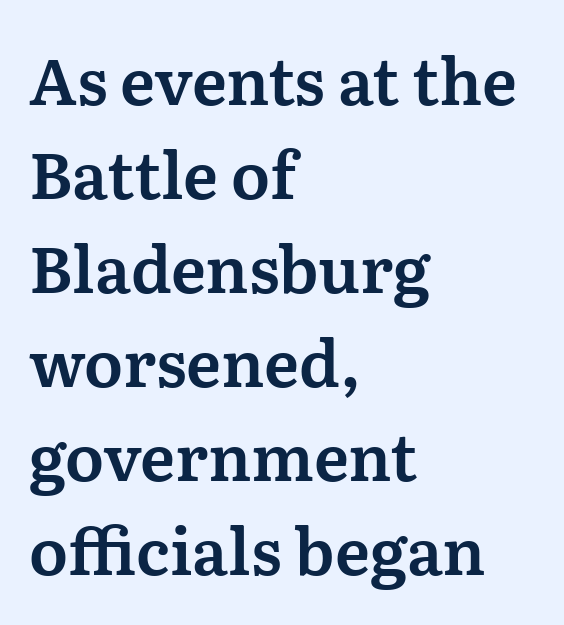
Q: Is the text italic (slanted)? A: No, it is upright.
Q: Is the typeface a serif or a sans-serif typeface? A: Serif.
Q: Is the text underlined? A: No.
Q: How is the paragraph aligned? A: Left-aligned.
Q: Is the spacing between letters normal or unusually wide? A: Normal.
Q: Is the spacing between lines tight, normal or loose? A: Normal.
Q: Width (condensed, normal, or wide)? A: Normal.
Q: Stroke contrast? A: Medium.
Q: x-height? A: Medium.
Q: Monospaced? A: No.
